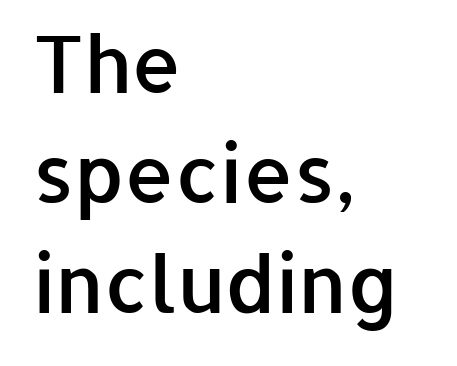
The image shows 79 px semibold sans-serif type, upright; set left-aligned, normal line spacing (1.39x), normal letter spacing, not underlined; low stroke contrast and a medium x-height.
